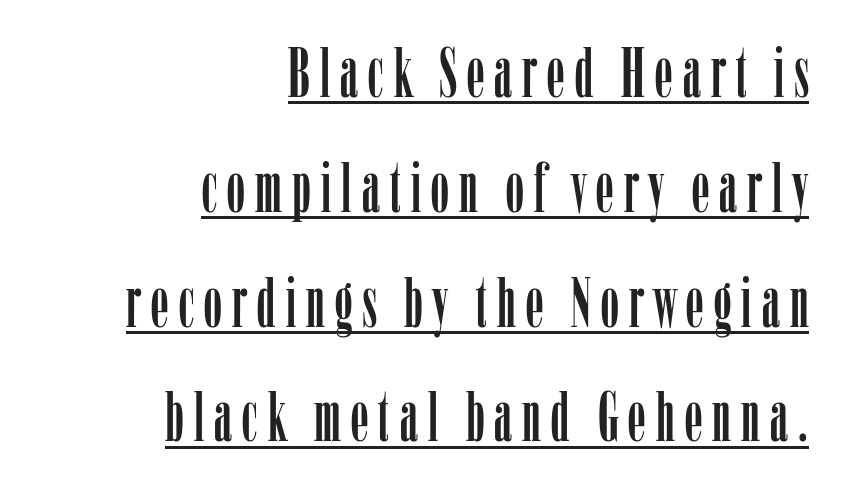
The face used here is seriffed, in the tradition of book romans. Compared with a flush-left layout, this one pins lines to the opposite, right side. Is this a fixed-width face? No — the glyphs have proportional, varying widths. The words here are underlined. How would I describe the line gaps? Plain and ordinary.
